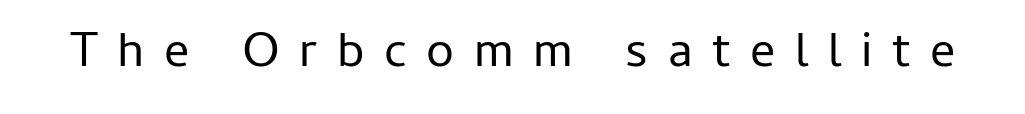
Q: Is the text bold? A: No.
Q: Is the text italic (slanted)? A: No, it is upright.
Q: Is the typeface a serif or a sans-serif typeface? A: Sans-serif.
Q: Is the text underlined? A: No.
Q: Is the spacing between letters normal or unusually wide? A: Unusually wide.
Q: Width (condensed, normal, or wide)? A: Normal.
Q: Stroke contrast? A: Low.
Q: x-height? A: Medium.
Q: Monospaced? A: No.
